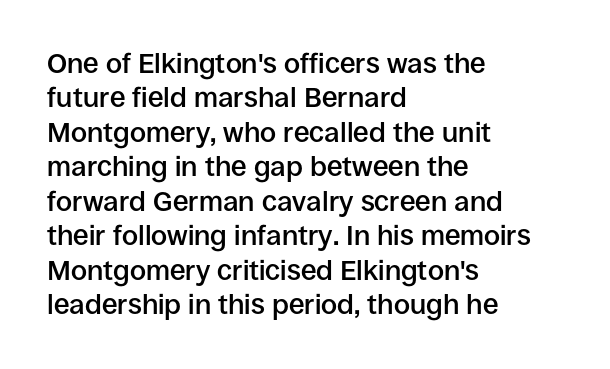
The image shows 28 px semibold sans-serif type, upright; set left-aligned, line spacing 1.23x, normal letter spacing, not underlined; low stroke contrast and a large x-height.
